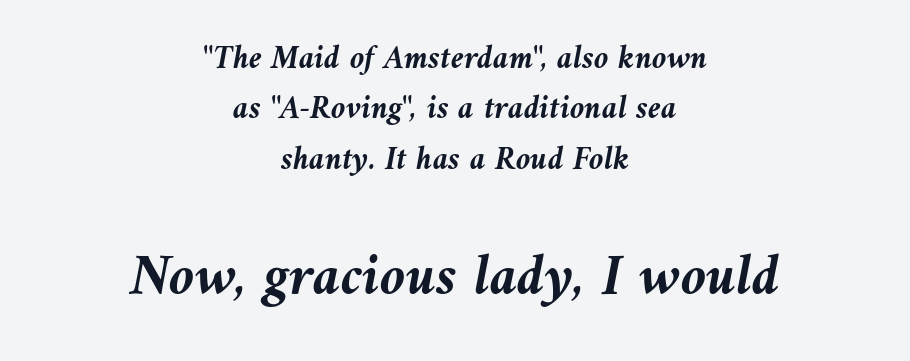
{"italic": "yes", "lean": "left", "slant_degrees": 9, "bold": "yes", "weight": "semibold", "width": "normal", "stroke_contrast": "medium", "x_height": "medium", "monospaced": "no", "underline": "no", "align": "center", "line_spacing": "normal", "line_spacing_ratio": 1.53, "letter_spacing": "normal", "letter_spacing_em": 0.0, "larger_block": "second", "size_ratio": 1.76, "glyph_px": 58}
